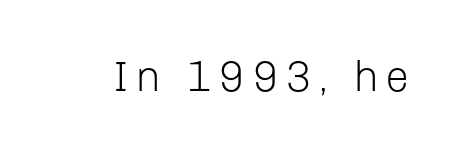
{"serif": "no", "italic": "no", "bold": "no", "weight": "light", "width": "normal", "stroke_contrast": "low", "x_height": "medium", "monospaced": "no", "underline": "no", "glyph_px": 43}
